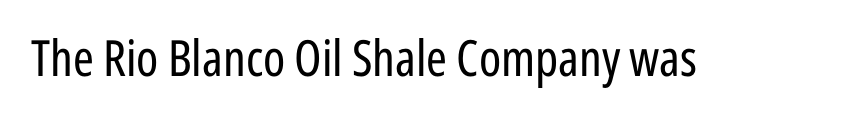
The image shows 50 px regular-weight, condensed sans-serif type, upright; set normal letter spacing, not underlined; low stroke contrast and a medium x-height.
